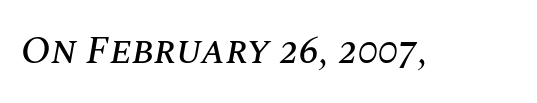
{"italic": "yes", "lean": "right", "slant_degrees": 10, "width": "normal", "stroke_contrast": "medium", "x_height": "large", "monospaced": "no", "underline": "no", "letter_spacing": "normal", "letter_spacing_em": 0.0, "glyph_px": 39}
